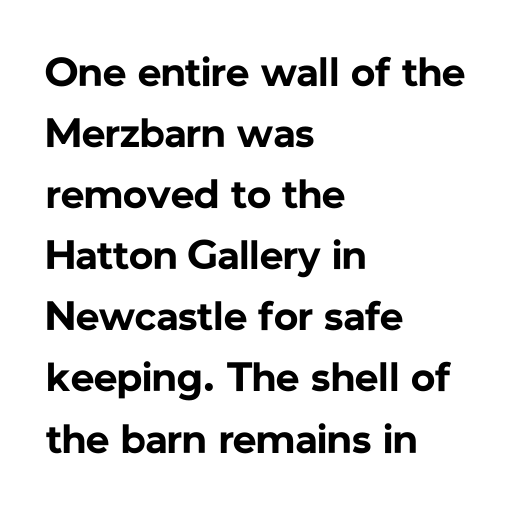
Only glyphs here, with clear space below each row. Baseline-to-baseline distance is the conventional proportion of letter height. This sample uses a sans-serif face. How heavy is the stroke? Heavy — this is a bold. Think of a printed novel: that variable character pitch is what you see here.
